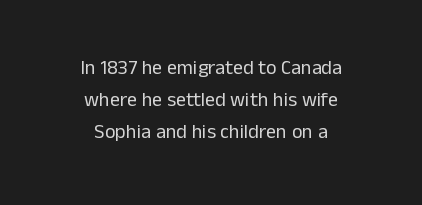
Q: Is the text bold? A: No.
Q: Is the text italic (slanted)? A: No, it is upright.
Q: Is the text underlined? A: No.
Q: How is the paragraph aligned? A: Centered.
Q: Is the spacing between letters normal or unusually wide? A: Normal.
Q: Is the spacing between lines tight, normal or loose? A: Normal.
